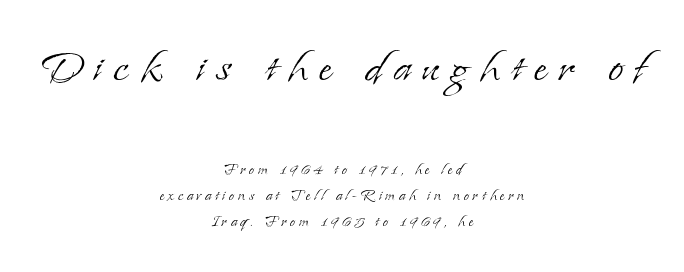
Q: Is the text bold? A: No.
Q: Is the text italic (slanted)? A: Yes.
Q: Is the typeface a serif or a sans-serif typeface? A: Serif.
Q: Is the text underlined? A: No.
Q: How is the paragraph aligned? A: Centered.
Q: Is the spacing between lines tight, normal or loose? A: Normal.
Q: Which block of text is set in a larger size, the first (top) or the second (bottom)? A: The first (top) one.
Q: Width (condensed, normal, or wide)? A: Normal.
Q: Stroke contrast? A: Low.
Q: x-height? A: Small.
Q: Monospaced? A: No.
